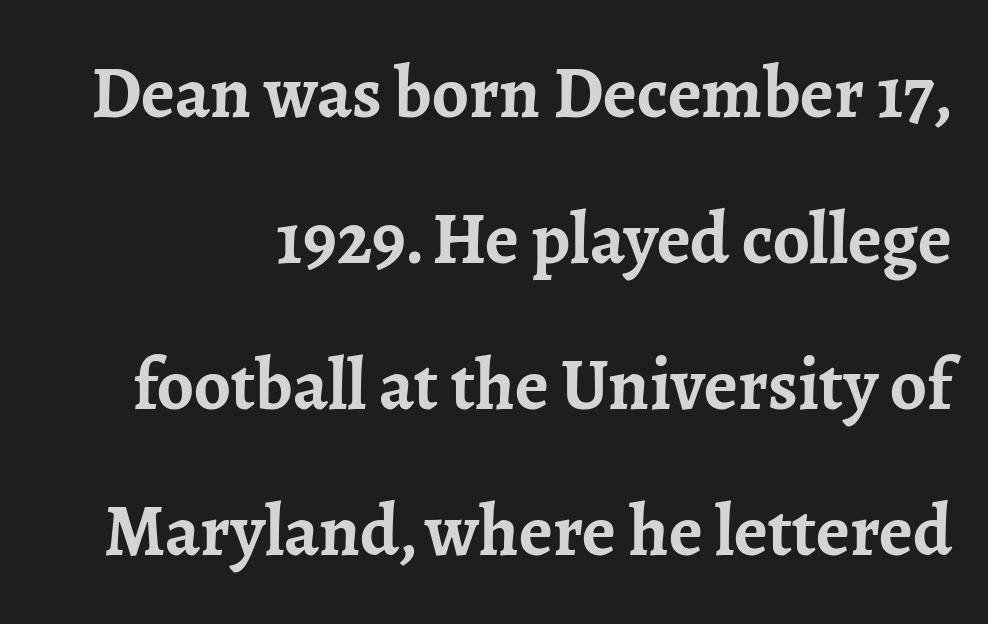
The image shows 73 px semibold serif type, upright; set right-aligned, loose line spacing (2.0x), normal letter spacing, not underlined; low stroke contrast and a medium x-height.
